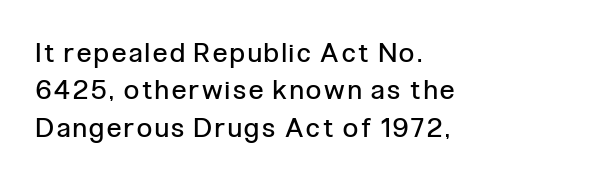
Upright lettering throughout. Beneath every word, the page is bare. Horizontal alignment here is leftward, the default for most running prose. One glance says typical: line gaps are just what's usual. A quiet, ordinary-to-light weight characterises the typeface.
